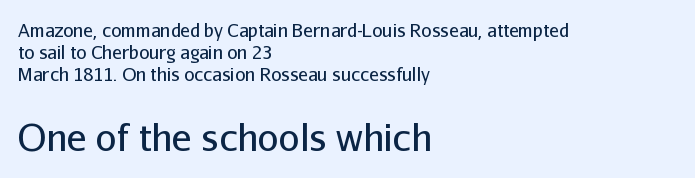
Q: Is the text bold? A: No.
Q: Is the text italic (slanted)? A: No, it is upright.
Q: Is the typeface a serif or a sans-serif typeface? A: Sans-serif.
Q: Is the text underlined? A: No.
Q: How is the paragraph aligned? A: Left-aligned.
Q: Is the spacing between letters normal or unusually wide? A: Normal.
Q: Which block of text is set in a larger size, the first (top) or the second (bottom)? A: The second (bottom) one.
Q: Width (condensed, normal, or wide)? A: Normal.
Q: Stroke contrast? A: Low.
Q: x-height? A: Medium.
Q: Monospaced? A: No.
